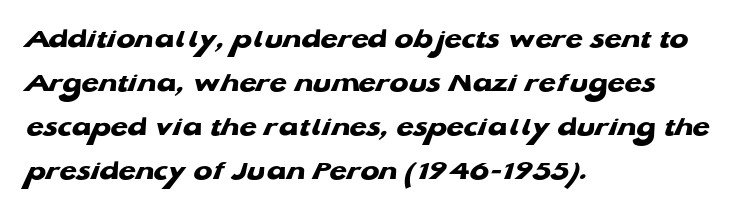
{"serif": "no", "bold": "yes", "weight": "heavy", "width": "wide", "stroke_contrast": "low", "x_height": "medium", "monospaced": "no", "underline": "no", "align": "left", "line_spacing": "normal", "line_spacing_ratio": 1.57, "letter_spacing": "normal", "letter_spacing_em": 0.0, "glyph_px": 28}
